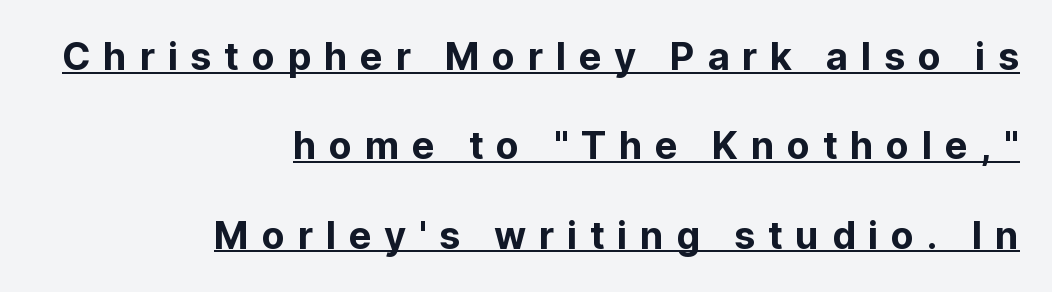
Q: Is the text italic (slanted)? A: No, it is upright.
Q: Is the typeface a serif or a sans-serif typeface? A: Sans-serif.
Q: Is the text underlined? A: Yes.
Q: How is the paragraph aligned? A: Right-aligned.
Q: Is the spacing between letters normal or unusually wide? A: Unusually wide.
Q: Is the spacing between lines tight, normal or loose? A: Loose.
Q: Width (condensed, normal, or wide)? A: Normal.
Q: Stroke contrast? A: Low.
Q: x-height? A: Medium.
Q: Monospaced? A: No.
